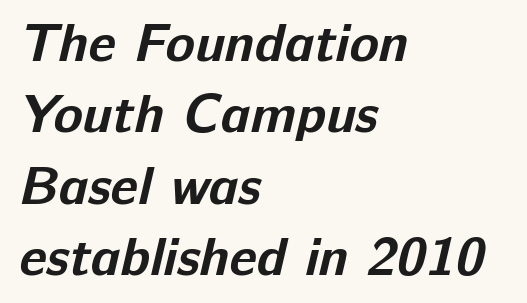
{"serif": "no", "bold": "yes", "weight": "bold", "width": "normal", "stroke_contrast": "low", "x_height": "medium", "monospaced": "no", "underline": "no", "align": "left", "line_spacing": "normal", "line_spacing_ratio": 1.32, "letter_spacing": "normal", "letter_spacing_em": 0.0, "glyph_px": 54}
